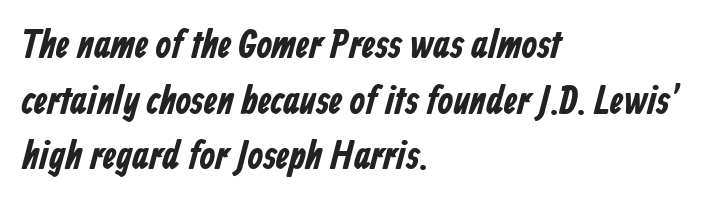
The image shows 40 px bold, condensed sans-serif type; set left-aligned, normal line spacing (1.39x), normal letter spacing, not underlined; low stroke contrast and a medium x-height.
